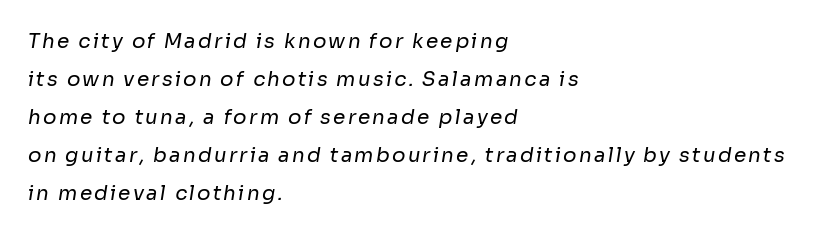
Each row of text sits above clean, open space. What's the leading like? Stretched, with rows far apart. Visually the block forms a straight wall on the left and a jagged coastline on the right. Stroke mass is kept to a normal reading level or below.
